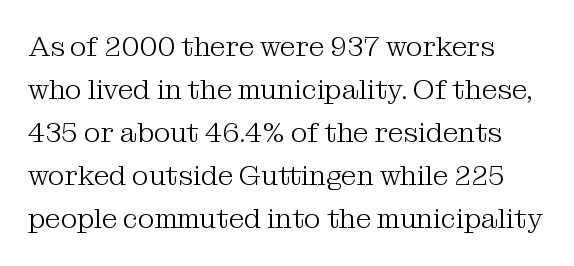
Q: Is the text bold? A: No.
Q: Is the text italic (slanted)? A: No, it is upright.
Q: Is the typeface a serif or a sans-serif typeface? A: Serif.
Q: Is the text underlined? A: No.
Q: Is the spacing between letters normal or unusually wide? A: Normal.
Q: Is the spacing between lines tight, normal or loose? A: Normal.
Q: Width (condensed, normal, or wide)? A: Normal.
Q: Stroke contrast? A: Medium.
Q: x-height? A: Medium.
Q: Monospaced? A: No.
